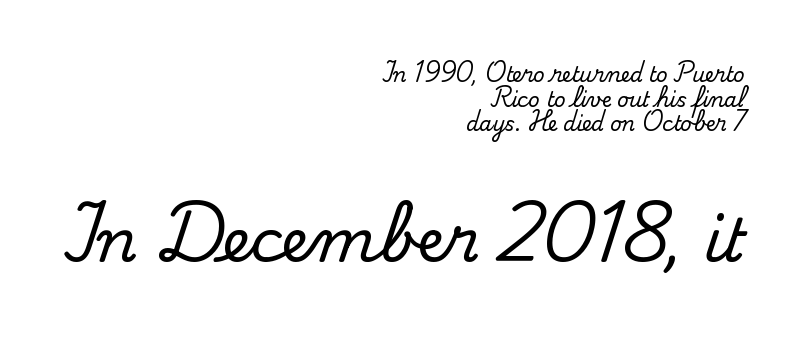
{"width": "normal", "stroke_contrast": "medium", "x_height": "small", "monospaced": "no", "underline": "no", "align": "right", "line_spacing_ratio": 1.23, "letter_spacing": "normal", "letter_spacing_em": 0.0, "larger_block": "second", "size_ratio": 3.0, "glyph_px": 60}
